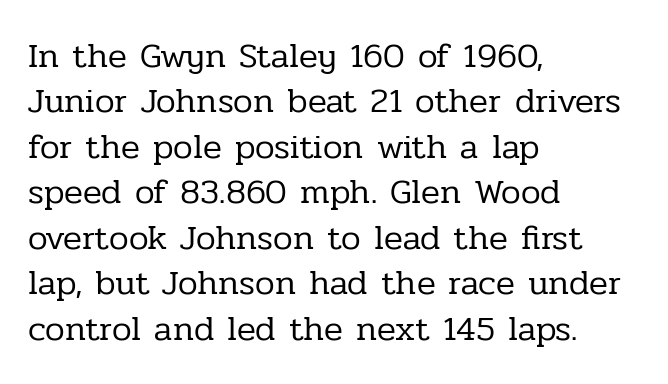
{"serif": "yes", "italic": "no", "bold": "no", "weight": "regular", "width": "normal", "stroke_contrast": "low", "x_height": "medium", "monospaced": "no", "underline": "no", "align": "left", "line_spacing": "normal", "line_spacing_ratio": 1.3, "letter_spacing": "normal", "letter_spacing_em": 0.0, "glyph_px": 35}
